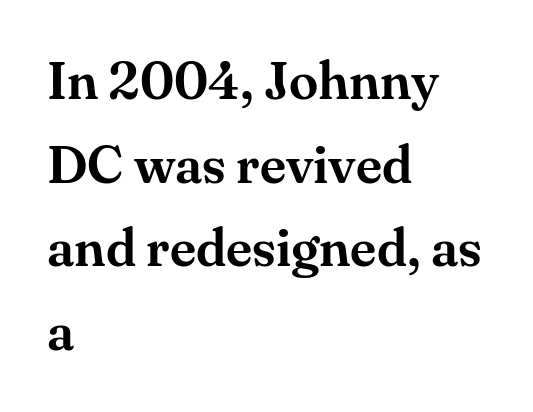
Successive baselines arrive at the customary interval. Just letters on the line, the space beneath them empty. In CSS terms this would be text-align: left. The letters advance in unequal steps, a hallmark of proportional type. A typesetter would mark this as roman, not italic.
